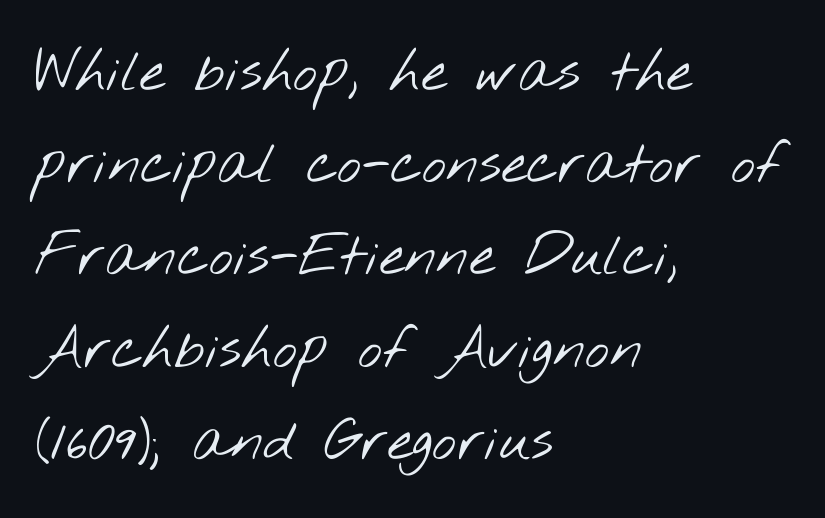
Q: Is the text bold? A: No.
Q: Is the typeface a serif or a sans-serif typeface? A: Sans-serif.
Q: Is the text underlined? A: No.
Q: How is the paragraph aligned? A: Left-aligned.
Q: Is the spacing between letters normal or unusually wide? A: Normal.
Q: Is the spacing between lines tight, normal or loose? A: Normal.
Q: Width (condensed, normal, or wide)? A: Wide.
Q: Stroke contrast? A: Low.
Q: x-height? A: Small.
Q: Monospaced? A: No.
